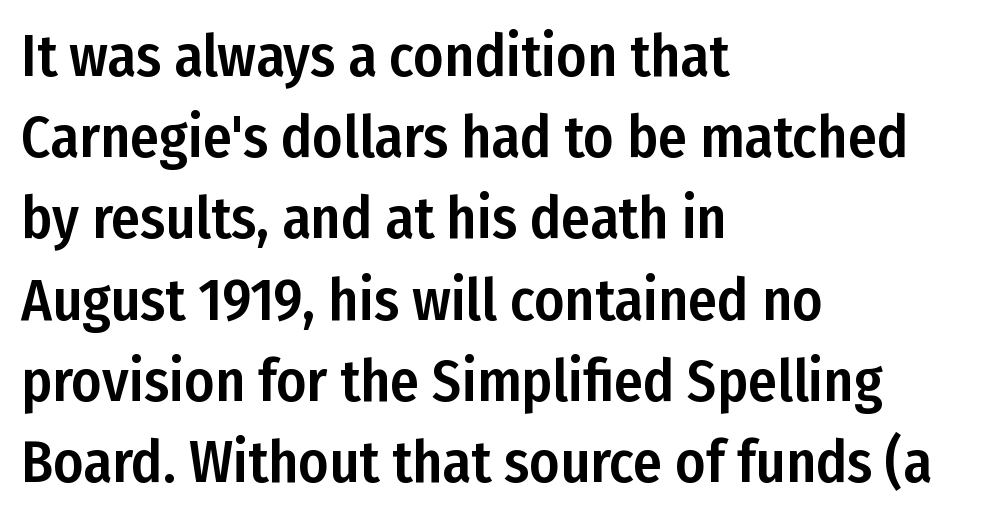
Quick note: not italic, upright. Characters follow at the spacing the type designer built in. Evenly set lines give the paragraph a standard silhouette. The face used here is proportionally spaced, like ordinary book or web type. A student would call this left alignment; a typographer would say flush left, rag right. The string is rendered with underlining switched off.
